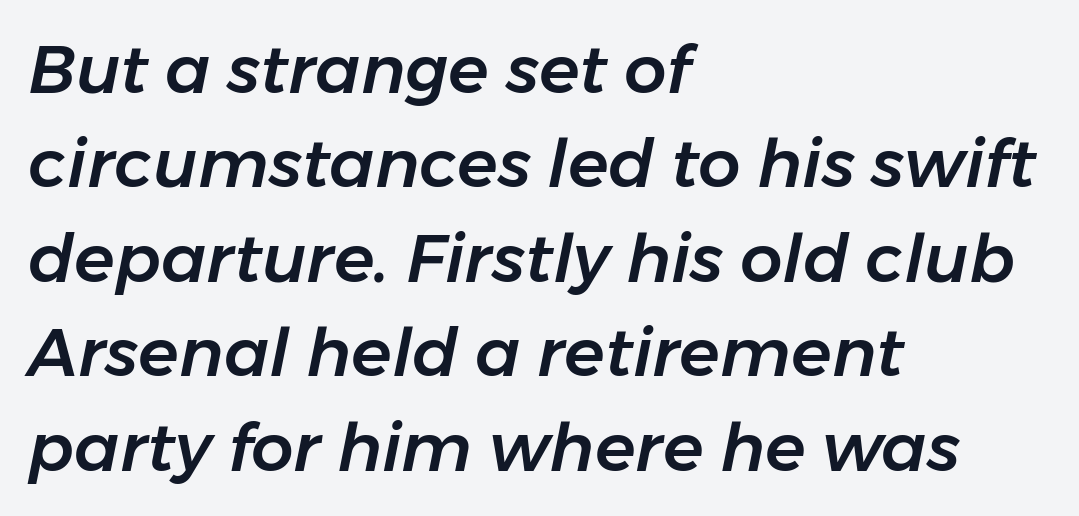
The image shows 67 px text type, italic (leaning right); set left-aligned, normal line spacing (1.41x), normal letter spacing, not underlined; low stroke contrast and a medium x-height.
